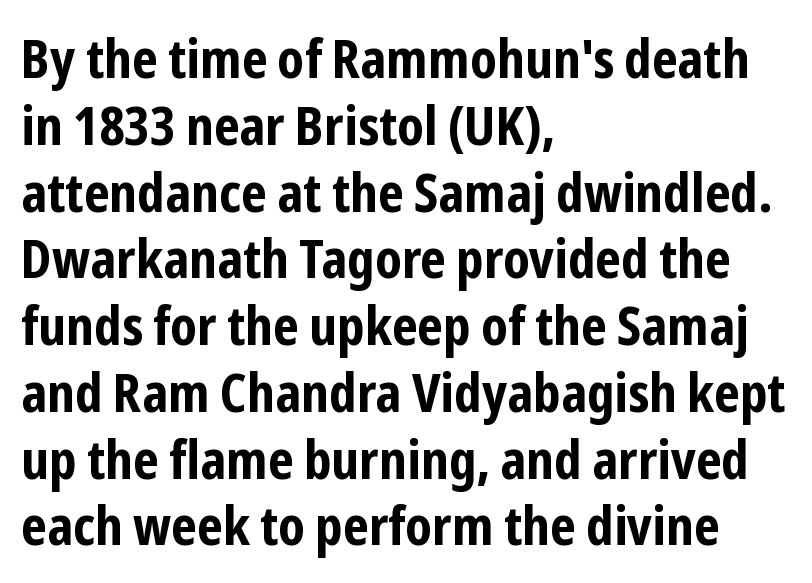
Are there feet on the stems? There aren't — it's a sans. Horizontally, the lines are justified to the leading edge only. Posture: upright roman. The face used here is proportionally spaced, like ordinary book or web type. Short note: letters normally spaced.
